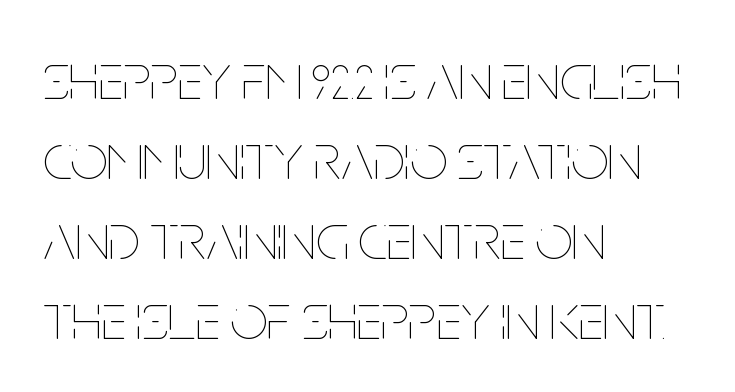
{"italic": "no", "bold": "no", "weight": "thin", "width": "condensed", "stroke_contrast": "low", "x_height": "large", "monospaced": "no", "underline": "no", "align": "left", "line_spacing_ratio": 1.23, "letter_spacing": "normal", "letter_spacing_em": 0.0, "glyph_px": 65}
